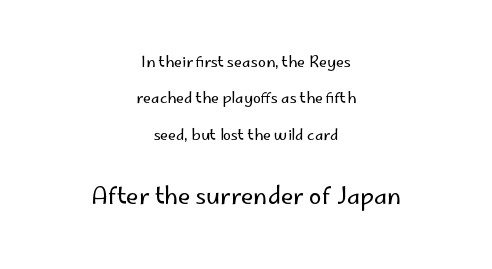
Q: Is the text bold? A: No.
Q: Is the text italic (slanted)? A: No, it is upright.
Q: Is the text underlined? A: No.
Q: How is the paragraph aligned? A: Centered.
Q: Is the spacing between letters normal or unusually wide? A: Normal.
Q: Is the spacing between lines tight, normal or loose? A: Loose.
Q: Which block of text is set in a larger size, the first (top) or the second (bottom)? A: The second (bottom) one.
